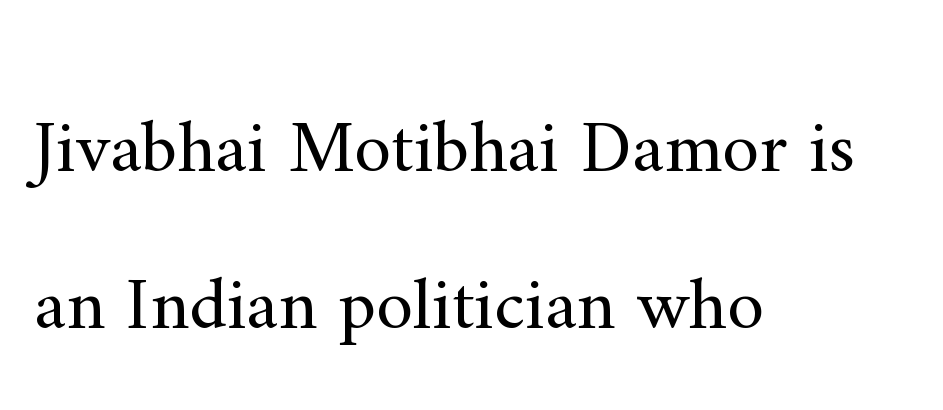
Q: Is the text bold? A: No.
Q: Is the text italic (slanted)? A: No, it is upright.
Q: Is the typeface a serif or a sans-serif typeface? A: Serif.
Q: Is the text underlined? A: No.
Q: How is the paragraph aligned? A: Left-aligned.
Q: Is the spacing between letters normal or unusually wide? A: Normal.
Q: Is the spacing between lines tight, normal or loose? A: Loose.
Q: Width (condensed, normal, or wide)? A: Normal.
Q: Stroke contrast? A: Medium.
Q: x-height? A: Small.
Q: Monospaced? A: No.
